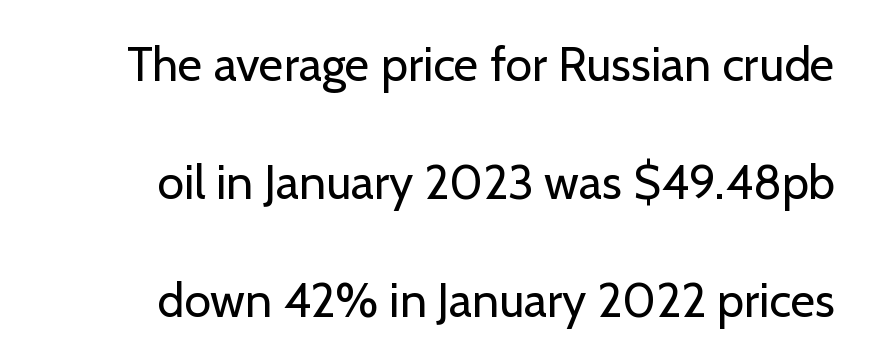
These lines stand farther apart than default settings would place them. The string is rendered with underlining switched off. The ragged edge is on the left, which tells us the setting is flush right. Is this a sans? Yes — the strokes have no serifs. The gaps between neighbouring characters are ordinary and unremarkable.
